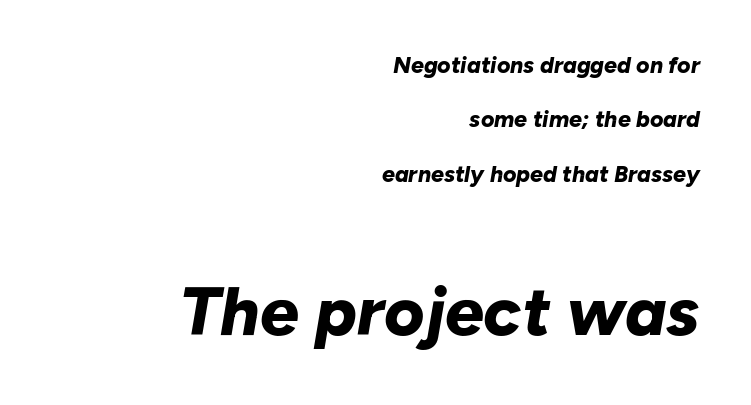
{"italic": "yes", "lean": "right", "slant_degrees": 10, "bold": "yes", "weight": "bold", "width": "normal", "stroke_contrast": "low", "x_height": "medium", "monospaced": "no", "underline": "no", "align": "right", "line_spacing": "loose", "line_spacing_ratio": 2.36, "letter_spacing": "normal", "letter_spacing_em": 0.0, "larger_block": "second", "size_ratio": 3.0, "glyph_px": 69}
